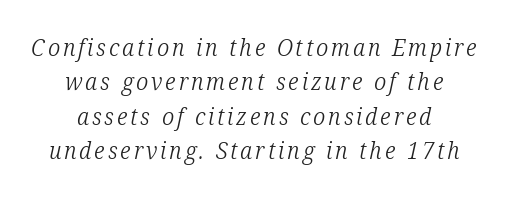
Q: Is the text bold? A: No.
Q: Is the text italic (slanted)? A: Yes, it leans right by about 12 degrees.
Q: Is the text underlined? A: No.
Q: How is the paragraph aligned? A: Centered.
Q: Is the spacing between lines tight, normal or loose? A: Normal.
